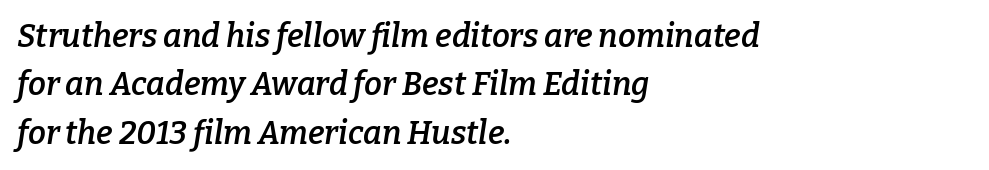
Bold? Not quite — semibold, heavier than regular but stopping short. The passage shown is not underscored anywhere. Does the lettering tilt? It does — this is italic. Line starts are locked; line ends wander. Do the characters align in a grid? No, the font is proportional.
